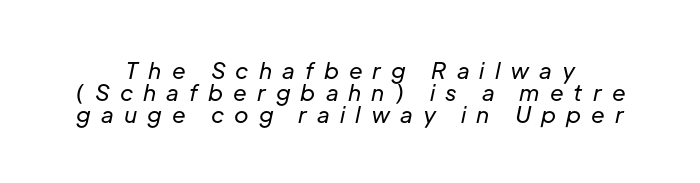
Every character sits at an angle, as italics do. One glance says dense: line gaps are narrower than usual. The specimen omits any rule beneath the text block's lines. Observe the wide spacing: letters keep a clear distance from each other. Heaviness? Minimal to ordinary, like unemphasized prose.
